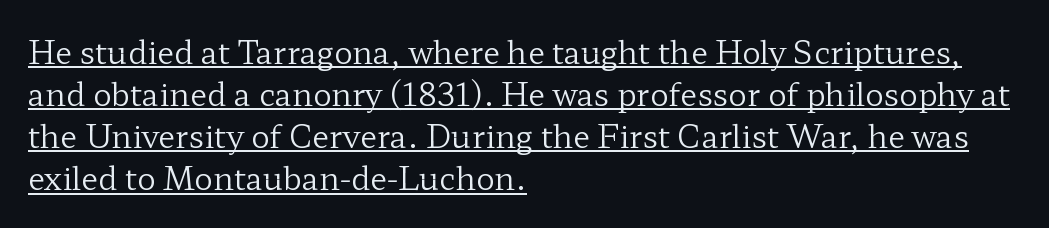
{"serif": "yes", "italic": "no", "bold": "no", "weight": "regular", "width": "wide", "stroke_contrast": "low", "x_height": "medium", "monospaced": "no", "underline": "yes", "align": "left", "line_spacing": "normal", "line_spacing_ratio": 1.36, "letter_spacing": "normal", "letter_spacing_em": 0.0, "glyph_px": 31}
